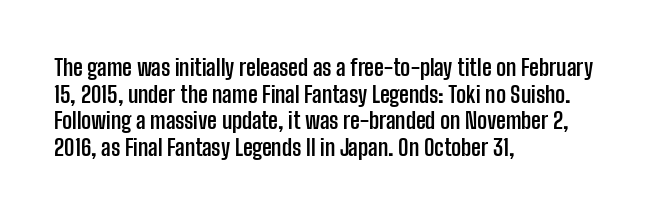
Which margin do the lines hug? The left one — the right edge is uneven. Weight check: bold — yes, fully. Tracking here is standard; glyphs follow each other at the usual distance. Unlike italic type, these characters show no tilt at all. Just letters on the line, the space beneath them empty.
